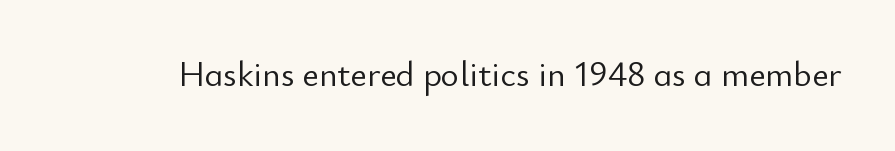
{"serif": "no", "italic": "no", "bold": "no", "weight": "light", "width": "normal", "stroke_contrast": "low", "x_height": "small", "monospaced": "no", "underline": "no", "letter_spacing": "normal", "letter_spacing_em": 0.0, "glyph_px": 35}
